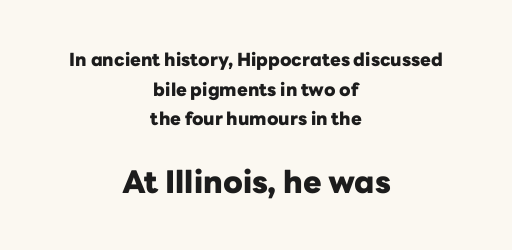
Weight: bold. Regarding leading, the lines here are spaced in the standard way. The glyphs in this specimen are sans serif. The specimen omits any rule beneath the text block's lines.
